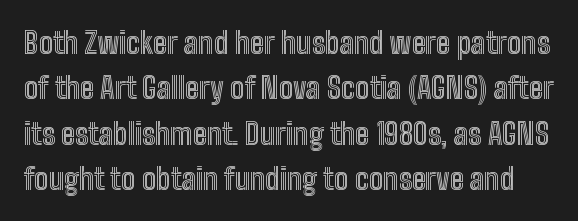
Q: Is the text italic (slanted)? A: No, it is upright.
Q: Is the text underlined? A: No.
Q: Is the spacing between letters normal or unusually wide? A: Normal.
Q: Is the spacing between lines tight, normal or loose? A: Normal.
Q: Width (condensed, normal, or wide)? A: Condensed.
Q: x-height? A: Medium.
Q: Monospaced? A: No.
